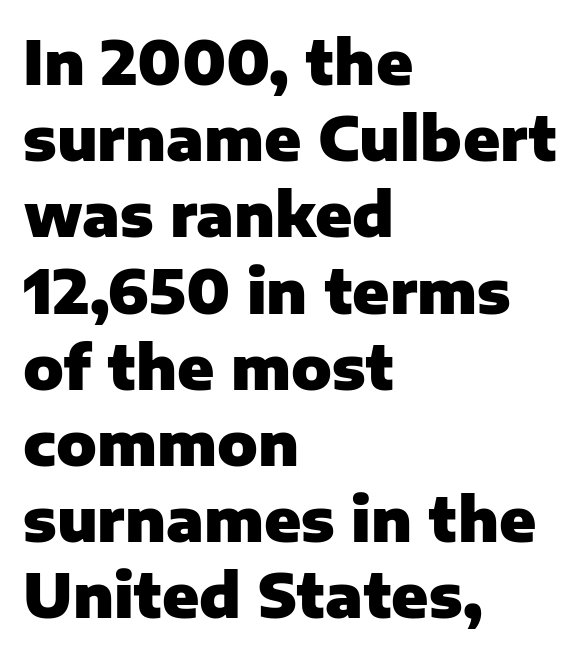
{"serif": "no", "italic": "no", "bold": "yes", "weight": "heavy", "width": "normal", "stroke_contrast": "low", "x_height": "medium", "monospaced": "no", "underline": "no", "align": "left", "line_spacing": "normal", "line_spacing_ratio": 1.27, "letter_spacing": "normal", "letter_spacing_em": 0.0, "glyph_px": 60}
